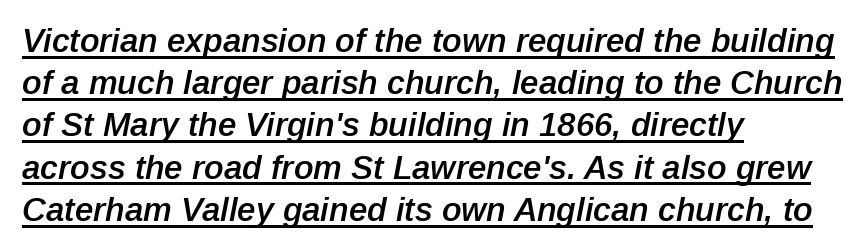
{"italic": "yes", "lean": "right", "slant_degrees": 12, "bold": "semi", "weight": "semibold", "width": "normal", "stroke_contrast": "low", "x_height": "medium", "monospaced": "no", "underline": "yes", "align": "left", "line_spacing": "normal", "line_spacing_ratio": 1.28, "letter_spacing": "normal", "letter_spacing_em": 0.0, "glyph_px": 33}
